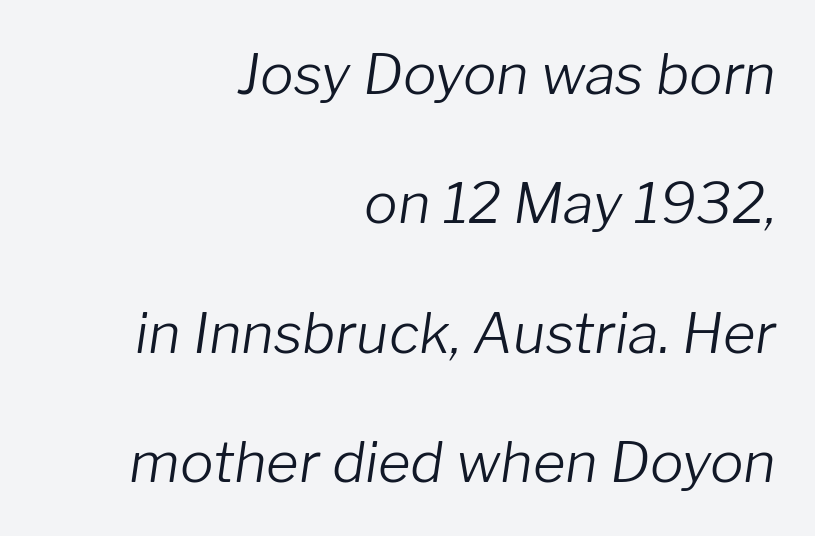
{"italic": "yes", "lean": "right", "slant_degrees": 8, "bold": "no", "weight": "light", "width": "normal", "stroke_contrast": "low", "x_height": "medium", "monospaced": "no", "underline": "no", "align": "right", "line_spacing": "loose", "line_spacing_ratio": 2.31, "letter_spacing": "normal", "letter_spacing_em": 0.0, "glyph_px": 56}
